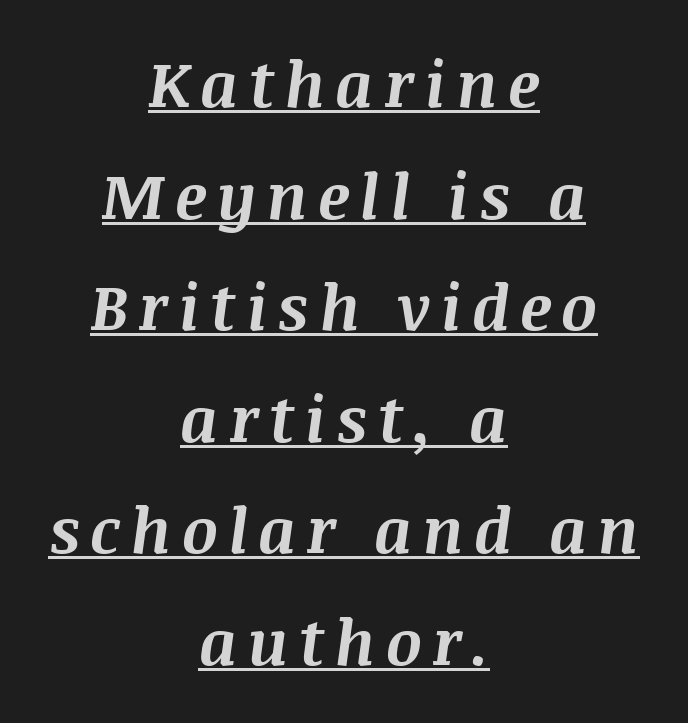
{"italic": "yes", "lean": "right", "slant_degrees": 8, "bold": "yes", "weight": "bold", "width": "normal", "stroke_contrast": "medium", "x_height": "large", "monospaced": "no", "underline": "yes", "align": "center", "line_spacing_ratio": 1.77, "glyph_px": 63}
